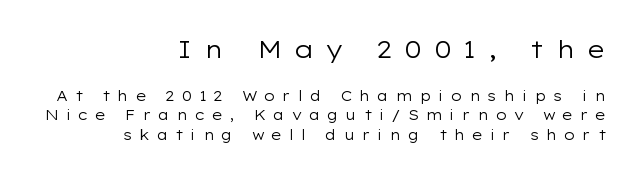
{"italic": "no", "bold": "no", "underline": "no", "align": "right", "line_spacing": "normal", "line_spacing_ratio": 1.4, "letter_spacing": "wide", "letter_spacing_em": 0.47, "larger_block": "first", "size_ratio": 1.71, "glyph_px": 24}
